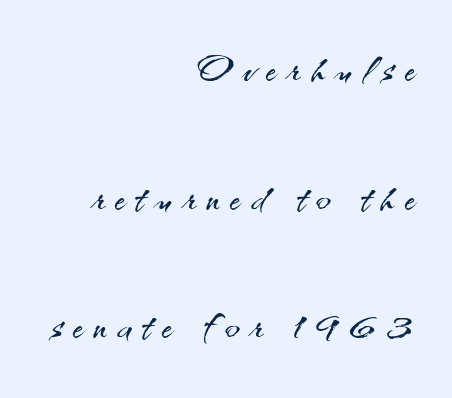
Q: Is the text bold? A: No.
Q: Is the text italic (slanted)? A: Yes.
Q: Is the typeface a serif or a sans-serif typeface? A: Sans-serif.
Q: Is the text underlined? A: No.
Q: How is the paragraph aligned? A: Right-aligned.
Q: Is the spacing between letters normal or unusually wide? A: Unusually wide.
Q: Is the spacing between lines tight, normal or loose? A: Loose.
Q: Width (condensed, normal, or wide)? A: Normal.
Q: Stroke contrast? A: Medium.
Q: x-height? A: Small.
Q: Monospaced? A: No.
